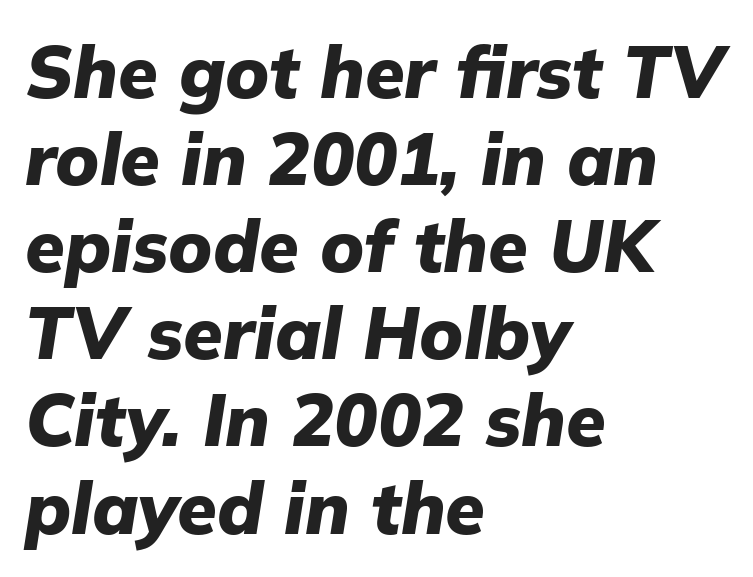
{"italic": "yes", "lean": "right", "slant_degrees": 9, "bold": "yes", "weight": "heavy", "width": "normal", "stroke_contrast": "low", "x_height": "medium", "monospaced": "no", "underline": "no", "align": "left", "line_spacing_ratio": 1.21, "letter_spacing": "normal", "letter_spacing_em": 0.0, "glyph_px": 72}
